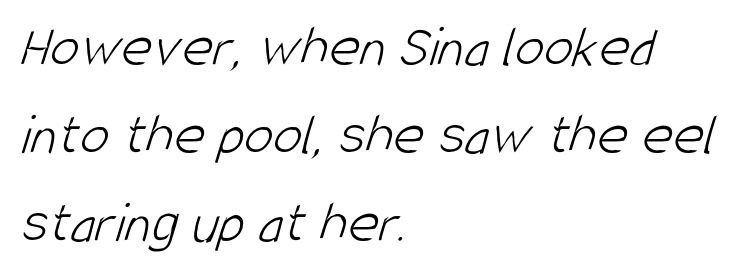
What stands out about the letter spacing? Nothing — it is the standard amount. A typesetter would call this leading conventional body-copy spacing. Glance below the letters and you will spot only blank space. The typeface chosen for these lines omits serifs. Is the stroke heavy? The answer is a plain regular-or-lighter.
